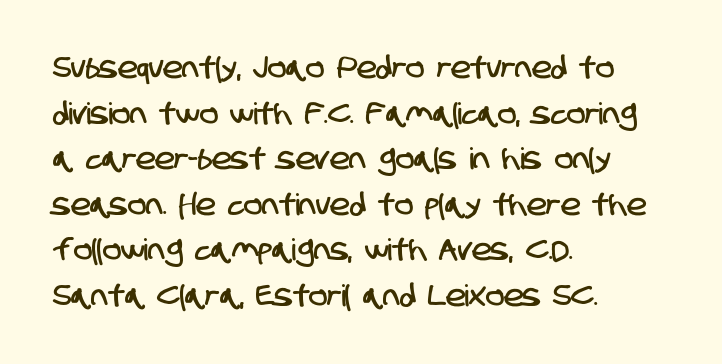
{"serif": "no", "width": "condensed", "stroke_contrast": "low", "x_height": "large", "monospaced": "no", "underline": "no", "align": "left", "line_spacing": "normal", "line_spacing_ratio": 1.52, "letter_spacing": "normal", "letter_spacing_em": 0.0, "glyph_px": 30}
